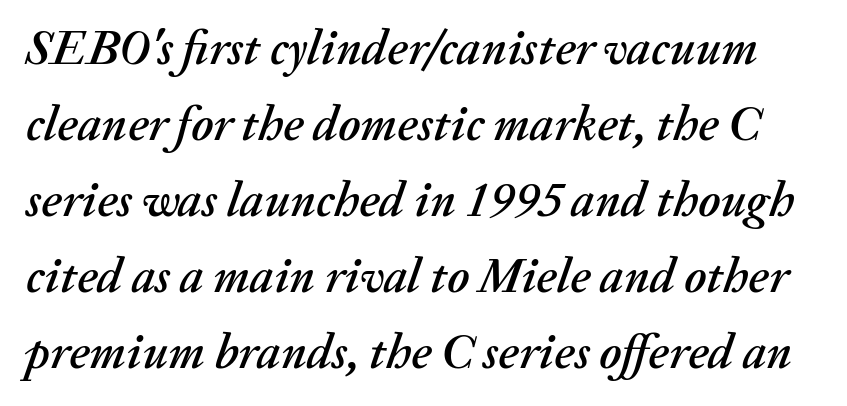
You can tell it's italic because the verticals aren't actually vertical. Proportional: the letters do not fall into vertical columns. The leading is moderate, giving the passage an even texture. How are the letters spaced? Ordinarily, with no added tracking. The string is rendered with underlining switched off.
